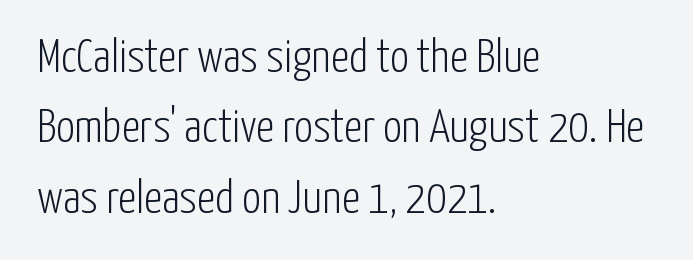
{"serif": "no", "italic": "no", "bold": "no", "weight": "light", "width": "condensed", "stroke_contrast": "low", "x_height": "medium", "monospaced": "no", "underline": "no", "align": "left", "line_spacing": "normal", "line_spacing_ratio": 1.5, "letter_spacing": "normal", "letter_spacing_em": 0.0, "glyph_px": 47}
